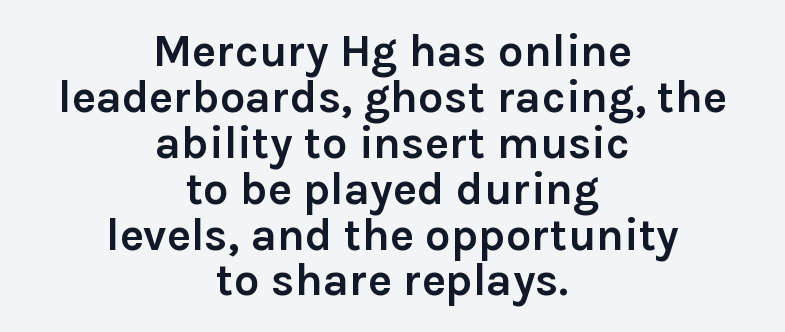
Q: Is the text bold? A: Yes.
Q: Is the text italic (slanted)? A: No, it is upright.
Q: Is the typeface a serif or a sans-serif typeface? A: Sans-serif.
Q: Is the text underlined? A: No.
Q: How is the paragraph aligned? A: Centered.
Q: Is the spacing between letters normal or unusually wide? A: Normal.
Q: Is the spacing between lines tight, normal or loose? A: Tight.
Q: Width (condensed, normal, or wide)? A: Normal.
Q: Stroke contrast? A: Low.
Q: x-height? A: Medium.
Q: Monospaced? A: No.
